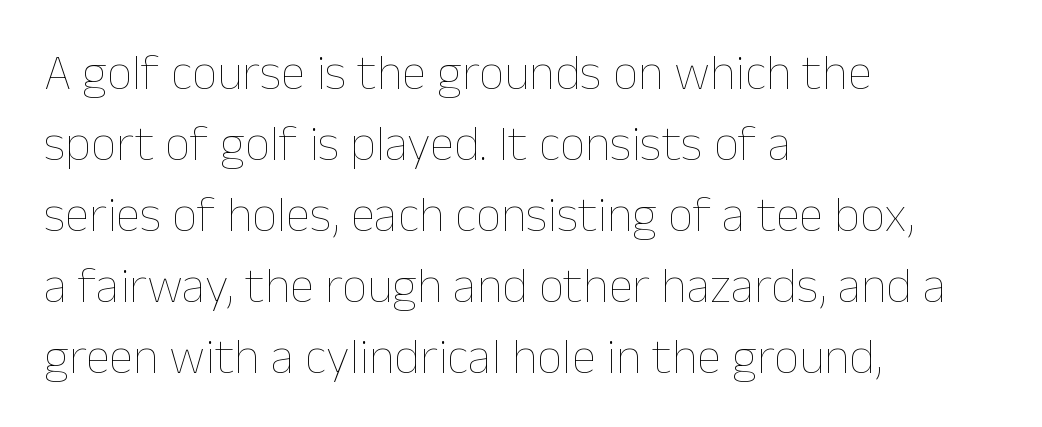
Q: Is the text bold? A: No.
Q: Is the text italic (slanted)? A: No, it is upright.
Q: Is the text underlined? A: No.
Q: How is the paragraph aligned? A: Left-aligned.
Q: Is the spacing between letters normal or unusually wide? A: Normal.
Q: Is the spacing between lines tight, normal or loose? A: Normal.
Q: Width (condensed, normal, or wide)? A: Normal.
Q: Stroke contrast? A: Low.
Q: x-height? A: Medium.
Q: Monospaced? A: No.
